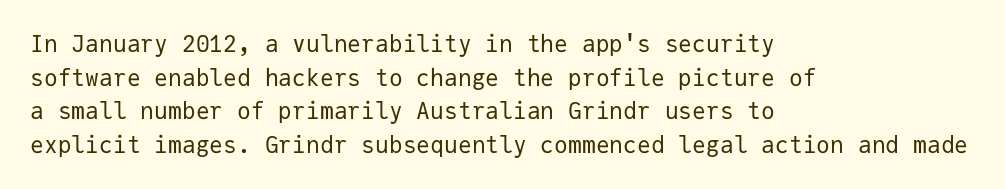
The image shows 23 px text type, upright; set left-aligned, normal line spacing (1.46x), normal letter spacing, not underlined.
